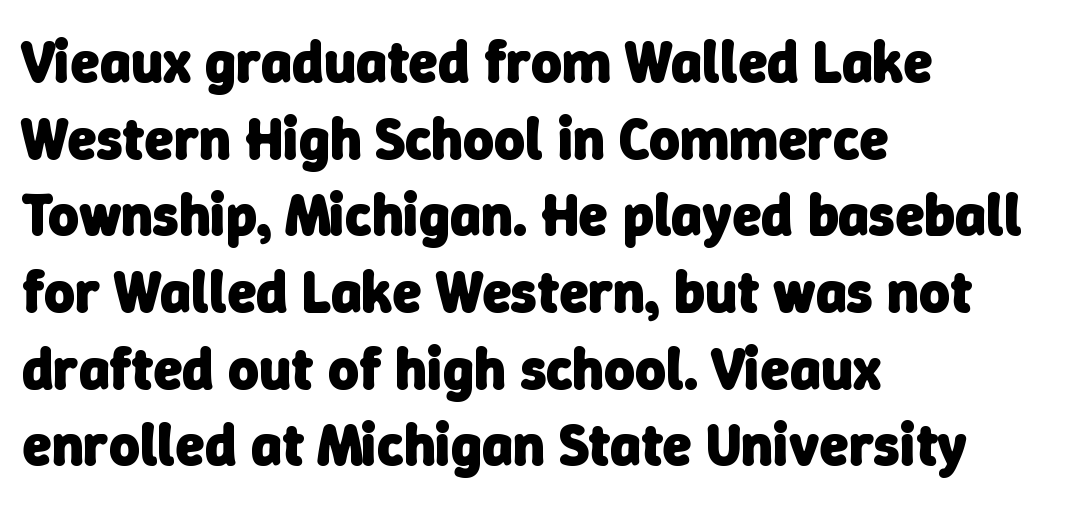
Q: Is the text bold? A: Yes.
Q: Is the typeface a serif or a sans-serif typeface? A: Sans-serif.
Q: Is the text underlined? A: No.
Q: How is the paragraph aligned? A: Left-aligned.
Q: Is the spacing between letters normal or unusually wide? A: Normal.
Q: Is the spacing between lines tight, normal or loose? A: Normal.
Q: Width (condensed, normal, or wide)? A: Normal.
Q: Stroke contrast? A: Low.
Q: x-height? A: Medium.
Q: Monospaced? A: No.
